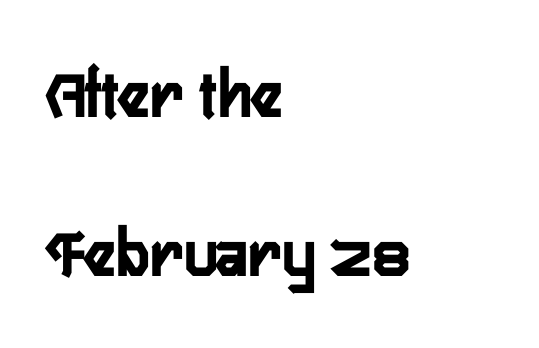
The image shows 71 px semibold, condensed sans-serif type, upright; set left-aligned, loose line spacing (2.24x), normal letter spacing, not underlined; low stroke contrast and a medium x-height.
